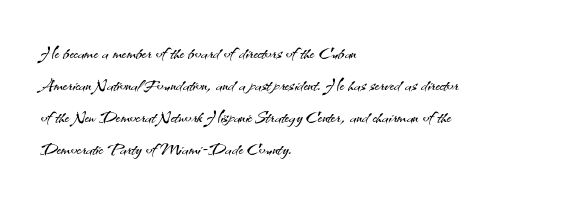
The image shows 24 px text type; set left-aligned, normal line spacing (1.34x), normal letter spacing, not underlined.
